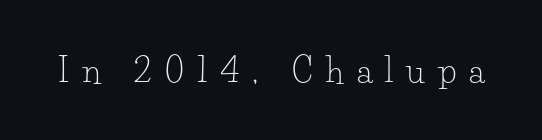
Students, note that the glyphs here are deliberately spaced far apart. Is this a fixed-width face? No — the glyphs have proportional, varying widths. The characters display serif detailing at their extremities. The area under the type is left untouched.
